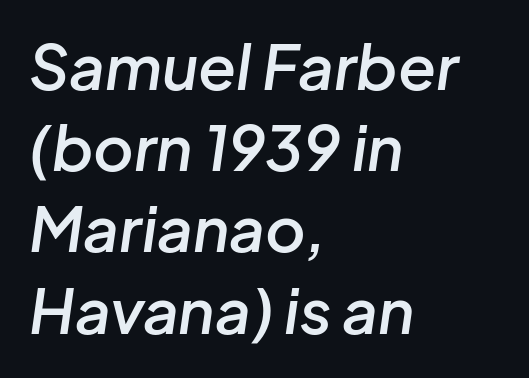
The image shows 62 px semibold type, italic (leaning right); set left-aligned, normal line spacing (1.31x), normal letter spacing, not underlined; low stroke contrast and a medium x-height.
